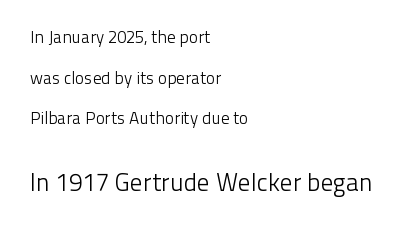
Q: Is the text bold? A: No.
Q: Is the text italic (slanted)? A: No, it is upright.
Q: Is the text underlined? A: No.
Q: How is the paragraph aligned? A: Left-aligned.
Q: Is the spacing between letters normal or unusually wide? A: Normal.
Q: Is the spacing between lines tight, normal or loose? A: Loose.
Q: Which block of text is set in a larger size, the first (top) or the second (bottom)? A: The second (bottom) one.
